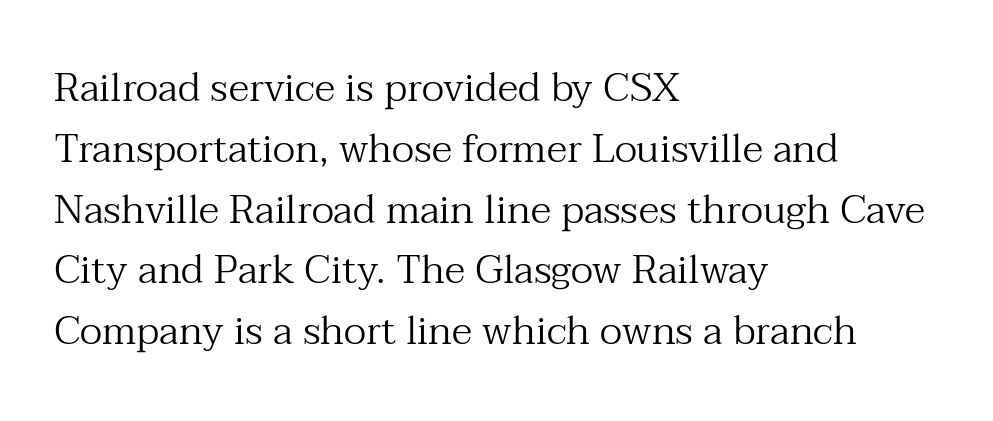
The image shows 40 px regular-weight serif type, upright; set left-aligned, normal line spacing (1.52x), normal letter spacing, not underlined; medium stroke contrast and a medium x-height.
